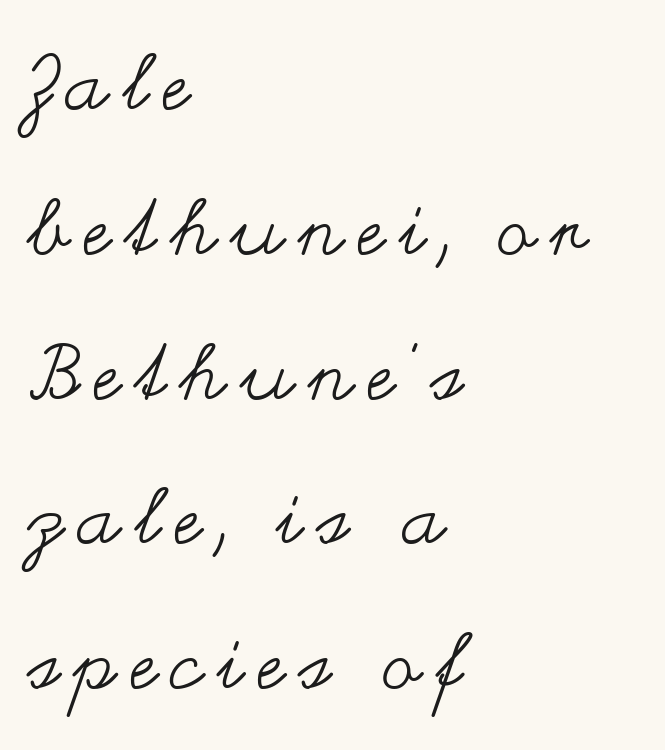
Lines of text with bare space underneath. One-word summary of the alignment: left. The letters look calm and open, with moderate or lighter stems. Looks like regular typesetting: each glyph gets only the width it needs.
